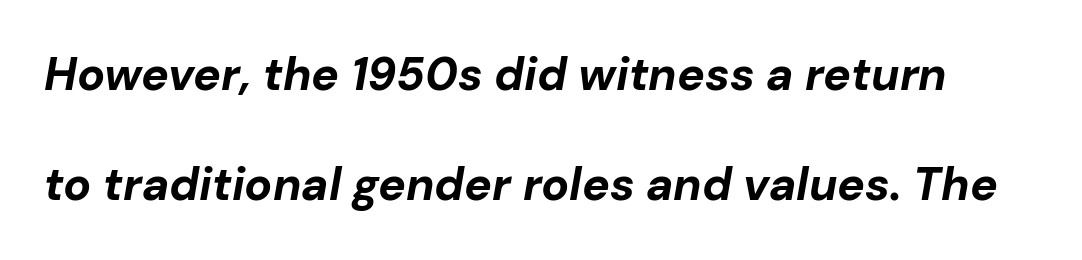
The image shows 46 px bold type, italic (leaning right); set loose line spacing (2.4x), normal letter spacing, not underlined; low stroke contrast and a medium x-height.
